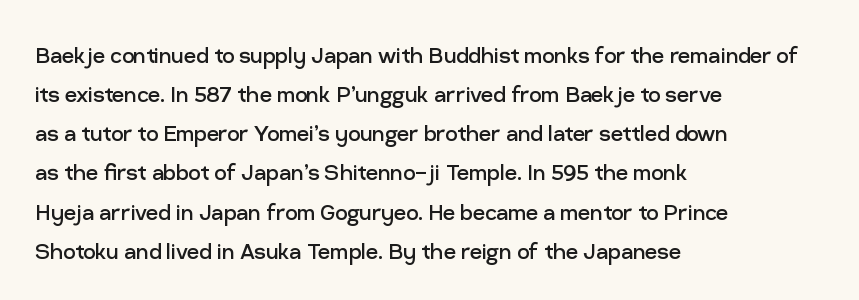
{"italic": "no", "bold": "no", "underline": "no", "align": "left", "line_spacing": "normal", "line_spacing_ratio": 1.45, "letter_spacing": "normal", "letter_spacing_em": 0.0, "glyph_px": 27}
